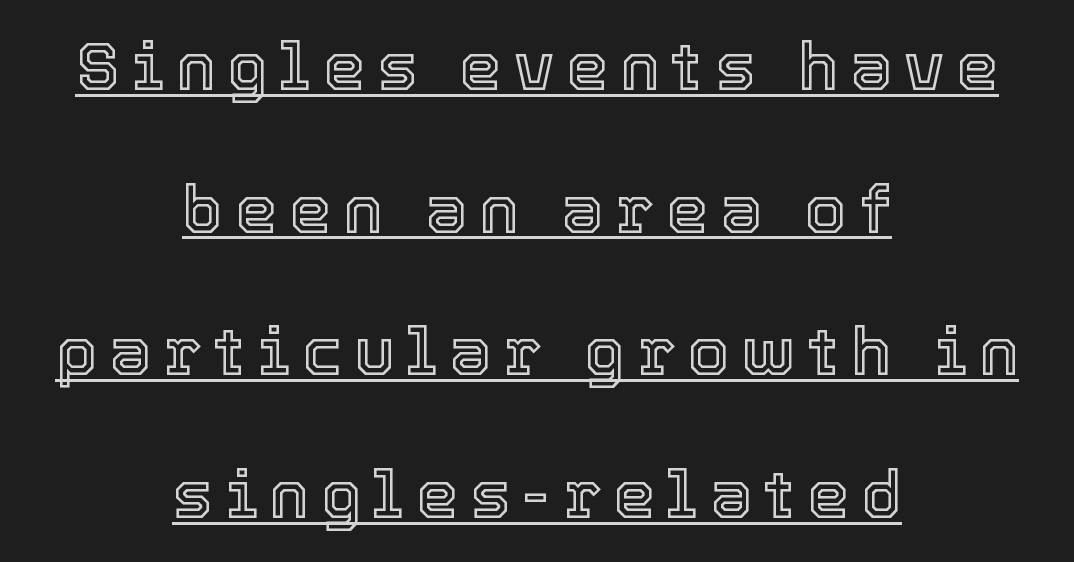
{"italic": "no", "width": "normal", "x_height": "medium", "monospaced": "no", "underline": "yes", "align": "center", "line_spacing": "loose", "line_spacing_ratio": 2.13, "glyph_px": 67}
